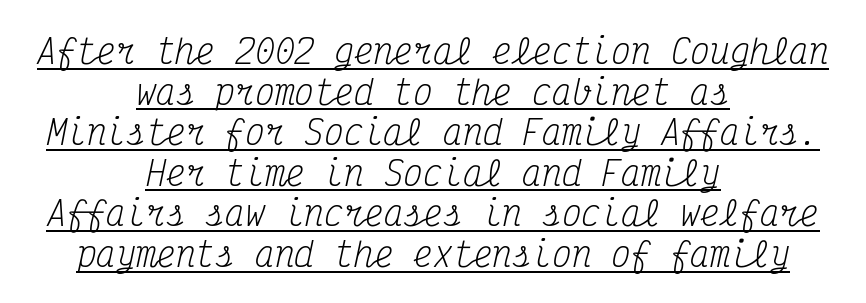
{"serif": "yes", "italic": "yes", "lean": "right", "slant_degrees": 12, "bold": "no", "weight": "regular", "width": "condensed", "stroke_contrast": "medium", "x_height": "medium", "monospaced": "yes", "underline": "yes", "align": "center", "line_spacing_ratio": 1.23, "letter_spacing": "normal", "letter_spacing_em": 0.0, "glyph_px": 33}
